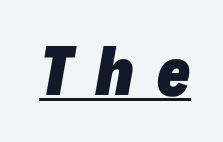
{"italic": "yes", "lean": "right", "slant_degrees": 10, "bold": "yes", "weight": "heavy", "width": "normal", "stroke_contrast": "low", "x_height": "medium", "monospaced": "no", "underline": "yes", "letter_spacing": "wide", "letter_spacing_em": 0.37, "glyph_px": 62}
